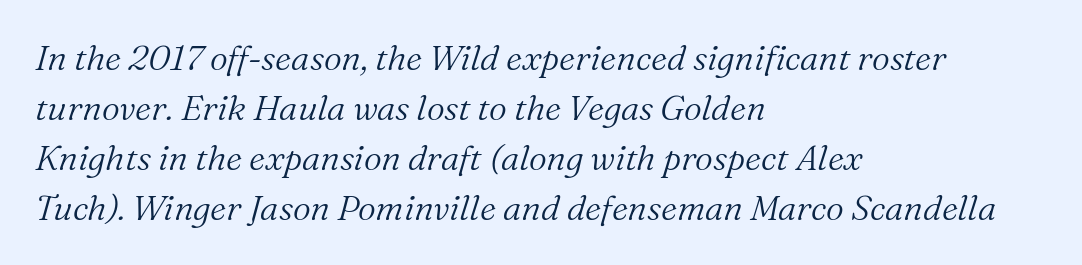
Q: Is the text bold? A: No.
Q: Is the text italic (slanted)? A: Yes, it leans right by about 16 degrees.
Q: Is the typeface a serif or a sans-serif typeface? A: Serif.
Q: Is the text underlined? A: No.
Q: How is the paragraph aligned? A: Left-aligned.
Q: Is the spacing between letters normal or unusually wide? A: Normal.
Q: Is the spacing between lines tight, normal or loose? A: Normal.
Q: Width (condensed, normal, or wide)? A: Normal.
Q: Stroke contrast? A: Medium.
Q: x-height? A: Medium.
Q: Monospaced? A: No.
